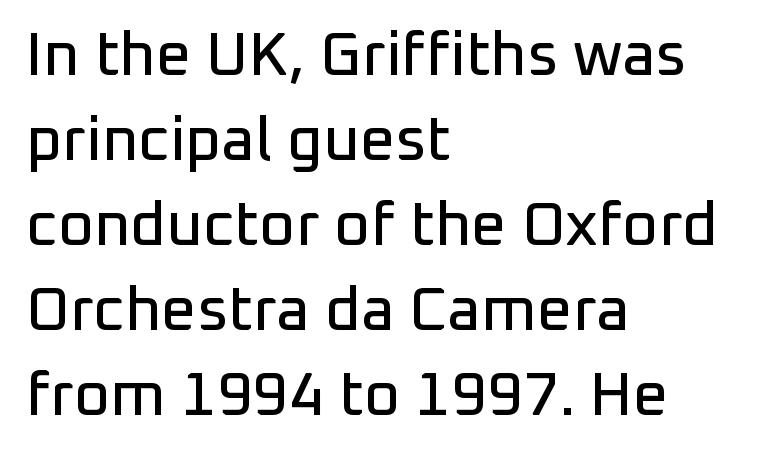
The image shows 62 px sans-serif type, upright; set left-aligned, normal line spacing (1.37x), normal letter spacing, not underlined; low stroke contrast and a medium x-height.
